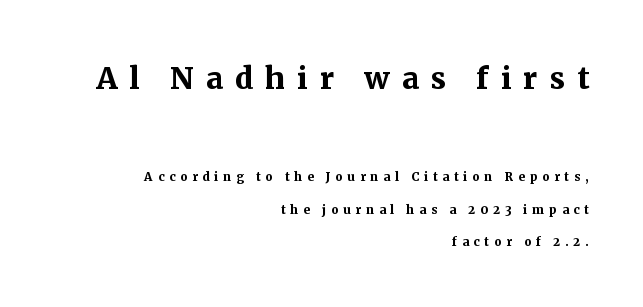
The image shows 40 px semibold serif type, upright; set right-aligned, loose line spacing (2.03x), unusually wide letter spacing (+0.3 em), not underlined; the first (top) block is 2.5x larger; medium stroke contrast and a medium x-height.
